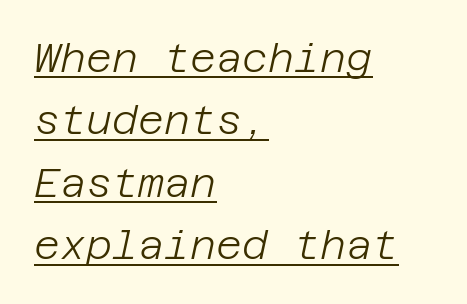
The image shows 40 px light type, italic (leaning right); set left-aligned, normal line spacing (1.56x), normal letter spacing, underlined; low stroke contrast and a large x-height.
